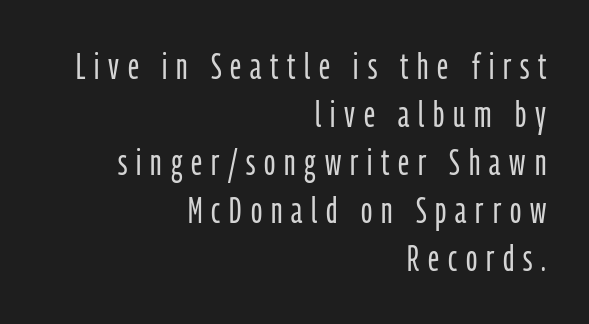
{"serif": "no", "italic": "no", "bold": "no", "weight": "light", "width": "condensed", "stroke_contrast": "low", "x_height": "medium", "monospaced": "no", "underline": "no", "align": "right", "line_spacing": "normal", "line_spacing_ratio": 1.3, "letter_spacing": "wide", "letter_spacing_em": 0.24, "glyph_px": 37}
